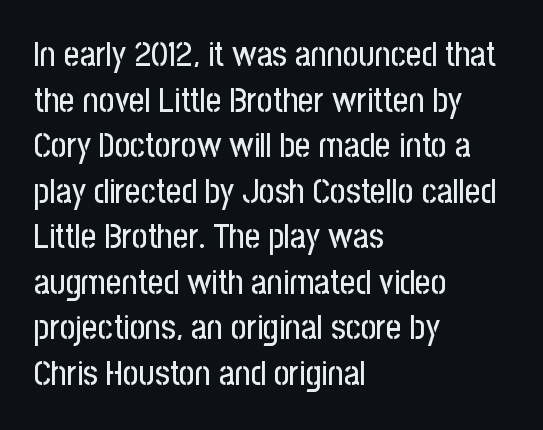
A typesetter would call this zero additional tracking. A typesetter would label this face a sans. These lines are rendered in a variable-pitch font. Vertical spacing — default. Tall strokes in this sample are plumb rather than angled.
